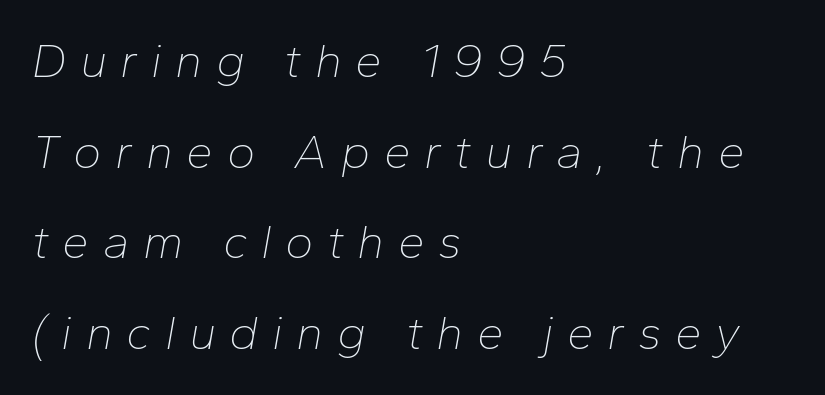
Q: Is the text bold? A: No.
Q: Is the text italic (slanted)? A: Yes, it leans right by about 10 degrees.
Q: Is the text underlined? A: No.
Q: How is the paragraph aligned? A: Left-aligned.
Q: Is the spacing between letters normal or unusually wide? A: Unusually wide.
Q: Width (condensed, normal, or wide)? A: Normal.
Q: Stroke contrast? A: Low.
Q: x-height? A: Medium.
Q: Monospaced? A: No.
